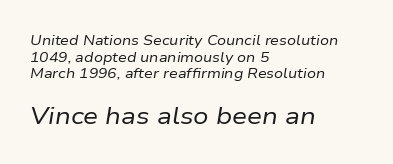
Here the glyphs are tracked normally, forming tight word shapes. Line beginnings align vertically; line endings do not. Check under the words: just untouched page. Typesetter's note — lower block bumped up in size, upper block left smaller. The characters are drawn with everyday or finer stroke widths. The specimen reads as italic at a glance.
